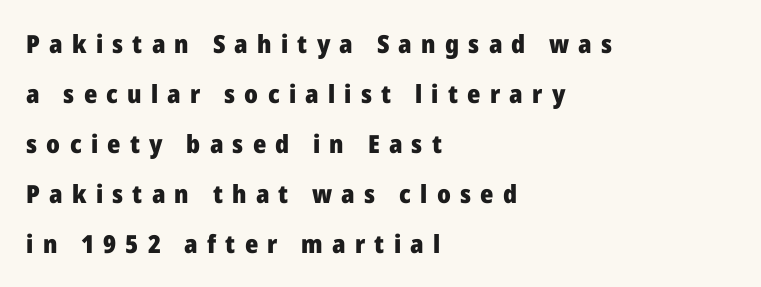
{"italic": "no", "bold": "yes", "underline": "no", "align": "left", "line_spacing": "loose", "line_spacing_ratio": 2.0, "letter_spacing": "wide", "letter_spacing_em": 0.37, "glyph_px": 25}
